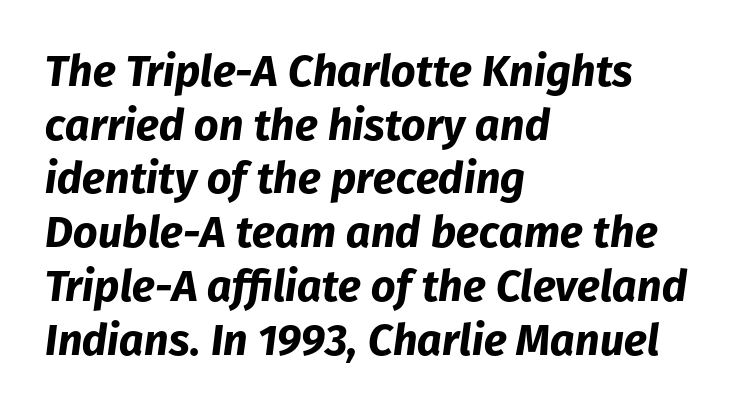
In terms of leading, this rendering sits right in the middle. Bold? Absolutely — the strokes are thick and heavy. The strip under each line holds only bare page. Slant detected: the letters are inclined.
